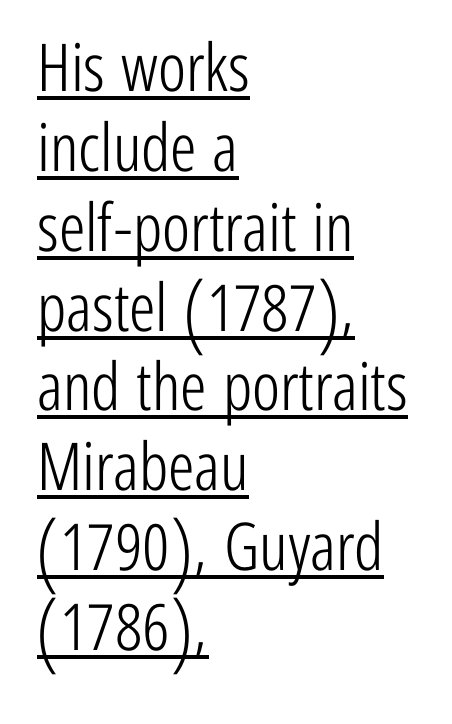
The image shows 66 px light, condensed sans-serif type, upright; set left-aligned, line spacing 1.21x, normal letter spacing, underlined; low stroke contrast and a medium x-height.
